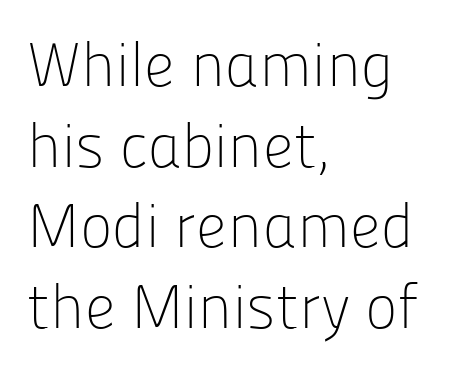
Q: Is the text bold? A: No.
Q: Is the text italic (slanted)? A: No, it is upright.
Q: Is the typeface a serif or a sans-serif typeface? A: Sans-serif.
Q: Is the text underlined? A: No.
Q: How is the paragraph aligned? A: Left-aligned.
Q: Is the spacing between letters normal or unusually wide? A: Normal.
Q: Is the spacing between lines tight, normal or loose? A: Normal.
Q: Width (condensed, normal, or wide)? A: Normal.
Q: Stroke contrast? A: Low.
Q: x-height? A: Medium.
Q: Monospaced? A: No.
